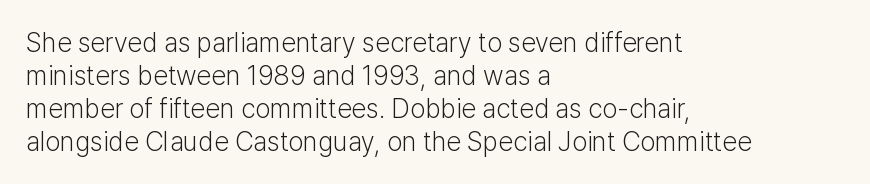
The type sits square on the baseline with zero lean. All the whitespace from short lines collects on the right. Students, note that the glyphs here touch the page at normal intervals. Weight class: somewhere from thin through regular. The foot of each line stays bare and open.
